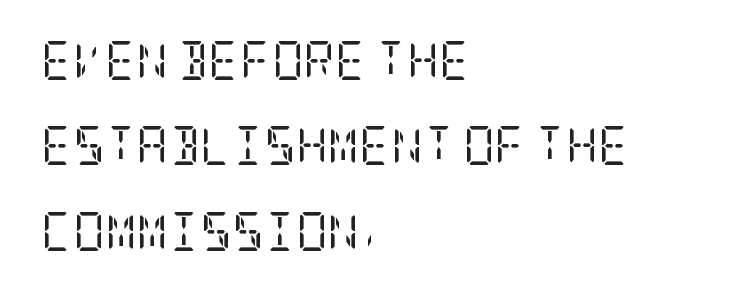
The space beneath each line is pristine and unruled. Inter-character spacing is left at the font's built-in metrics. Counters stay open thanks to moderate or lighter strokes. Airy leading.
